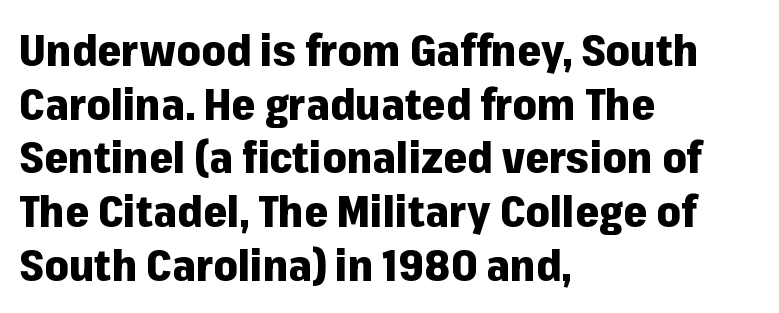
{"serif": "no", "italic": "no", "bold": "yes", "weight": "heavy", "width": "normal", "stroke_contrast": "low", "x_height": "medium", "monospaced": "no", "underline": "no", "align": "left", "line_spacing": "normal", "line_spacing_ratio": 1.25, "letter_spacing": "normal", "letter_spacing_em": 0.0, "glyph_px": 43}
